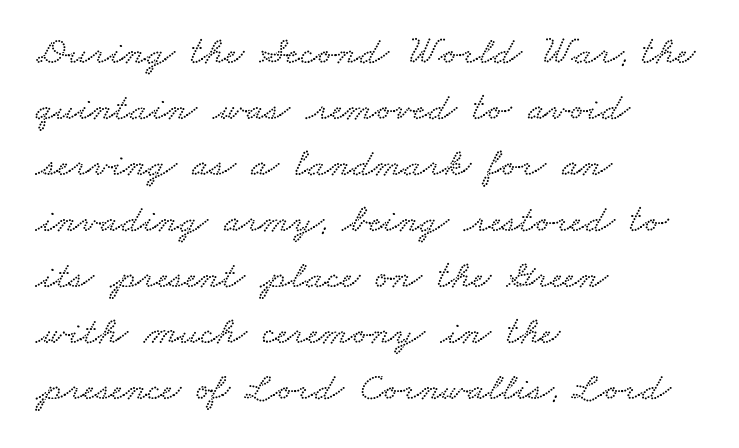
The image shows 40 px wide type; set left-aligned, normal line spacing (1.4x), normal letter spacing, not underlined; low stroke contrast and a small x-height.
